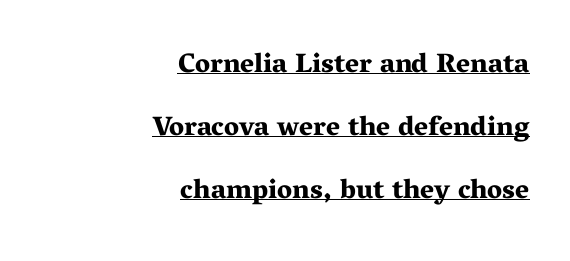
The image shows 27 px bold type, upright; set right-aligned, loose line spacing (2.34x), normal letter spacing, underlined.
